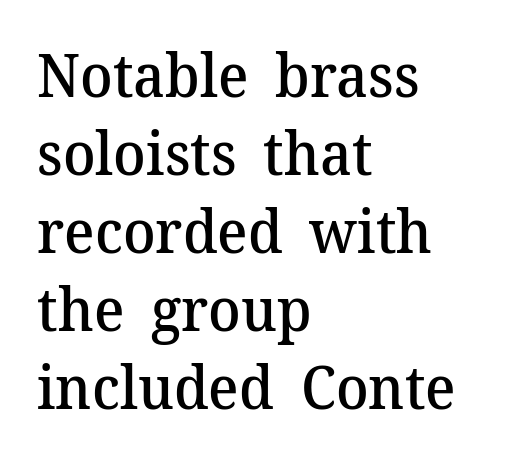
The image shows 60 px semibold serif type, upright; set left-aligned, normal line spacing (1.3x), normal letter spacing, not underlined; medium stroke contrast and a medium x-height.
